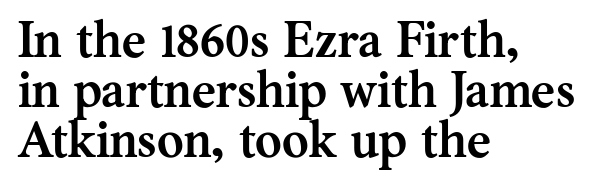
The image shows 51 px semibold serif type, upright; set left-aligned, tight line spacing (0.98x), normal letter spacing, not underlined; medium stroke contrast and a medium x-height.
